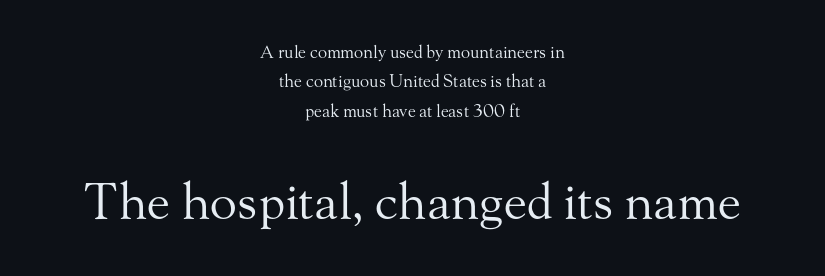
{"serif": "yes", "italic": "no", "bold": "no", "weight": "regular", "width": "normal", "stroke_contrast": "medium", "x_height": "small", "monospaced": "no", "underline": "no", "align": "center", "line_spacing_ratio": 1.73, "letter_spacing": "normal", "letter_spacing_em": 0.0, "larger_block": "second", "size_ratio": 2.94, "glyph_px": 50}
